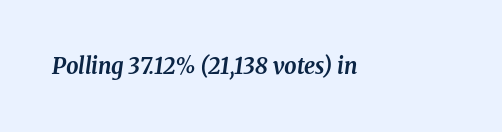
The passage shown is emphatically bold. Descenders are the only things crossing below the line. Between one letter and the next there's only the usual sliver of space. When letters slant like this, we call the style italic.
